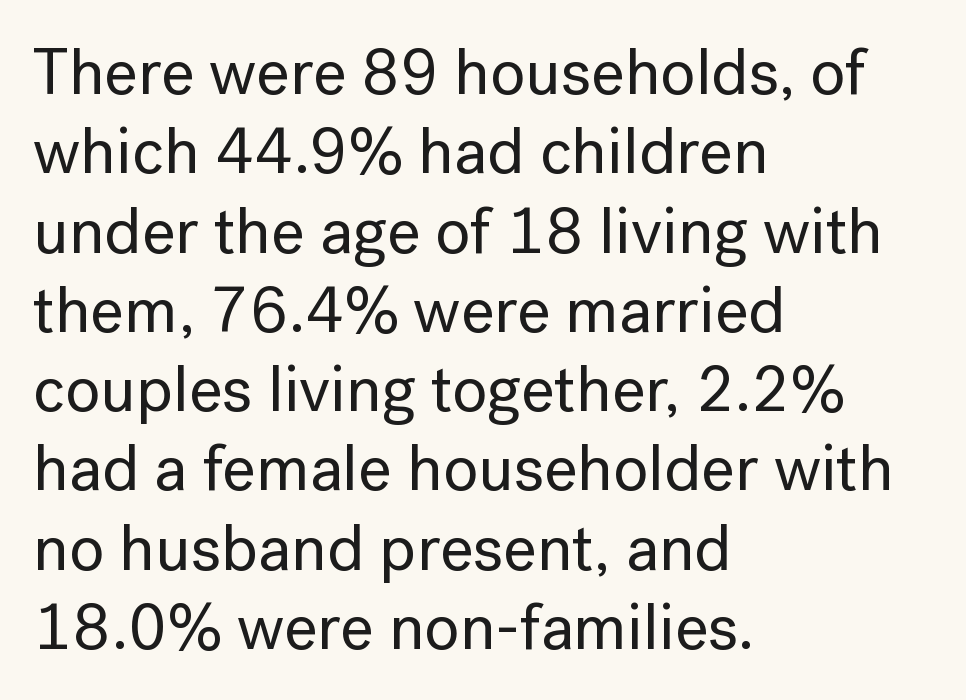
Q: Is the text italic (slanted)? A: No, it is upright.
Q: Is the typeface a serif or a sans-serif typeface? A: Sans-serif.
Q: Is the text underlined? A: No.
Q: How is the paragraph aligned? A: Left-aligned.
Q: Is the spacing between letters normal or unusually wide? A: Normal.
Q: Width (condensed, normal, or wide)? A: Normal.
Q: Stroke contrast? A: Low.
Q: x-height? A: Medium.
Q: Monospaced? A: No.
